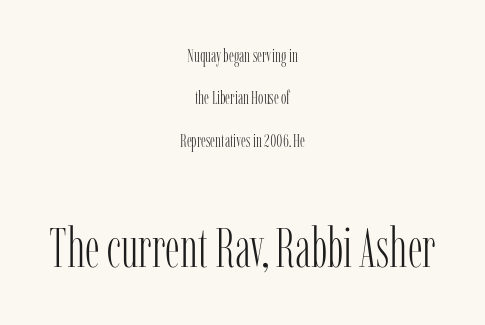
Q: Is the text bold? A: No.
Q: Is the text italic (slanted)? A: No, it is upright.
Q: Is the typeface a serif or a sans-serif typeface? A: Serif.
Q: Is the text underlined? A: No.
Q: How is the paragraph aligned? A: Centered.
Q: Is the spacing between letters normal or unusually wide? A: Normal.
Q: Is the spacing between lines tight, normal or loose? A: Loose.
Q: Which block of text is set in a larger size, the first (top) or the second (bottom)? A: The second (bottom) one.
Q: Width (condensed, normal, or wide)? A: Condensed.
Q: Stroke contrast? A: Low.
Q: x-height? A: Medium.
Q: Monospaced? A: No.
